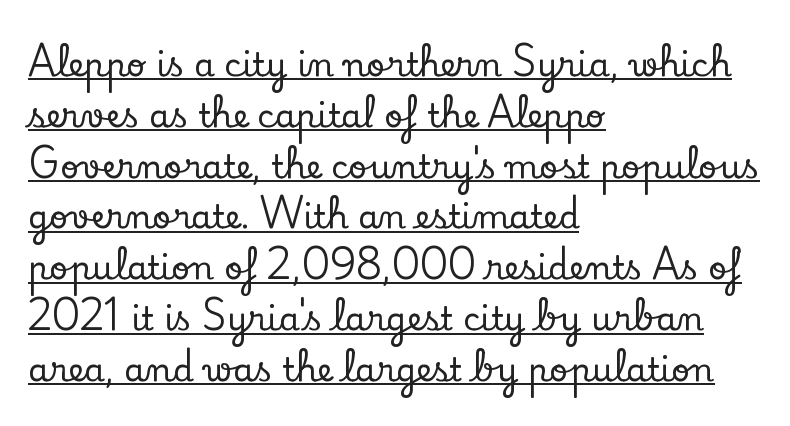
The image shows 33 px text type, upright; set left-aligned, normal line spacing (1.54x), normal letter spacing, underlined; low stroke contrast and a small x-height.
